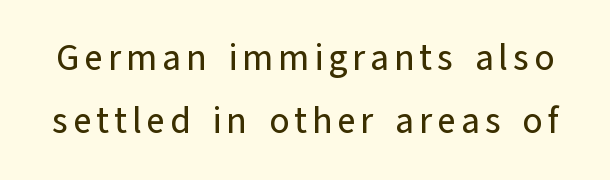
{"serif": "no", "italic": "no", "width": "normal", "stroke_contrast": "low", "x_height": "medium", "monospaced": "no", "underline": "no", "line_spacing_ratio": 1.76, "glyph_px": 36}
